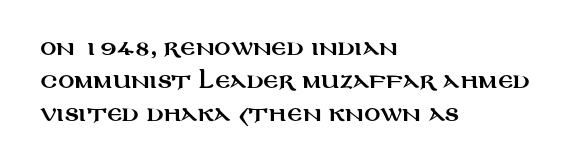
The image shows 20 px text type, upright; set left-aligned, normal line spacing (1.64x), normal letter spacing, not underlined.
